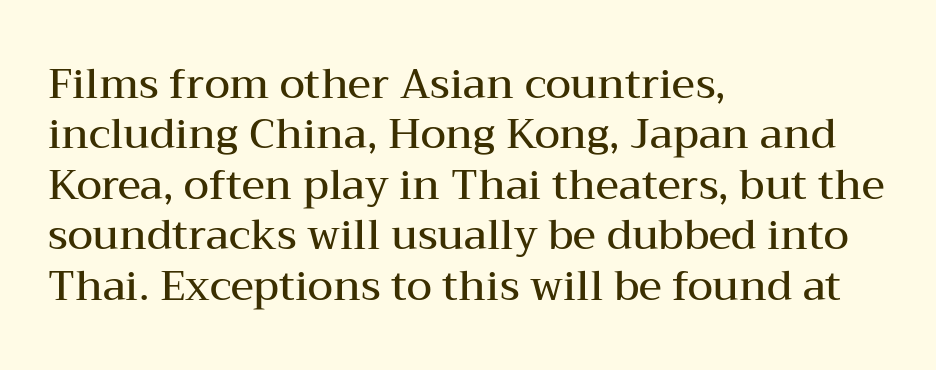
The image shows 41 px semibold, wide serif type, upright; set left-aligned, line spacing 1.23x, normal letter spacing, not underlined; medium stroke contrast and a medium x-height.
